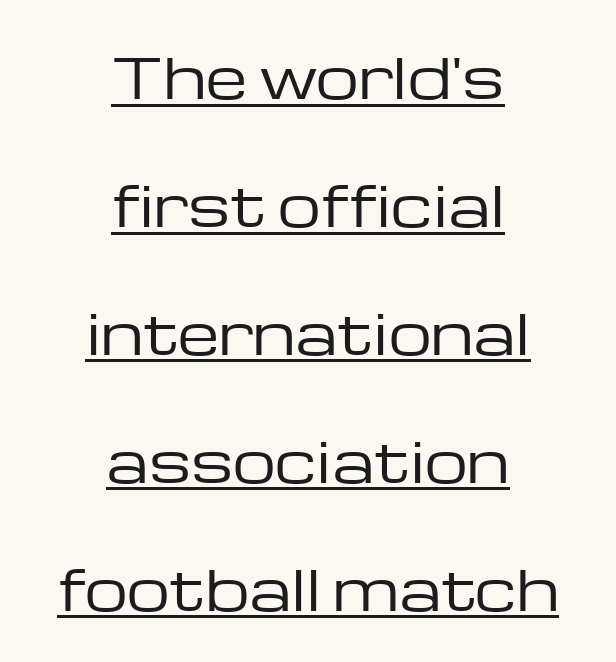
Spacing verdict: proportional, widths tailored to each character. Serif or sans? Sans — the stroke terminals are bare. Each stroke keeps to a modest, everyday thickness or less. The type is set solid horizontally, with unmodified tracking. The leading is generous, giving the passage an open texture.
